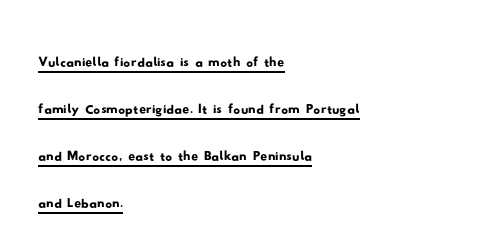
Q: Is the typeface a serif or a sans-serif typeface? A: Sans-serif.
Q: Is the text underlined? A: Yes.
Q: How is the paragraph aligned? A: Left-aligned.
Q: Is the spacing between letters normal or unusually wide? A: Normal.
Q: Is the spacing between lines tight, normal or loose? A: Normal.
Q: Width (condensed, normal, or wide)? A: Wide.
Q: Stroke contrast? A: Low.
Q: x-height? A: Small.
Q: Monospaced? A: No.
